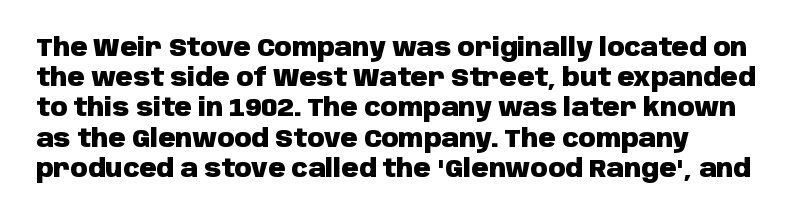
Q: Is the text bold? A: Yes.
Q: Is the text italic (slanted)? A: No, it is upright.
Q: Is the text underlined? A: No.
Q: How is the paragraph aligned? A: Left-aligned.
Q: Is the spacing between letters normal or unusually wide? A: Normal.
Q: Is the spacing between lines tight, normal or loose? A: Normal.
